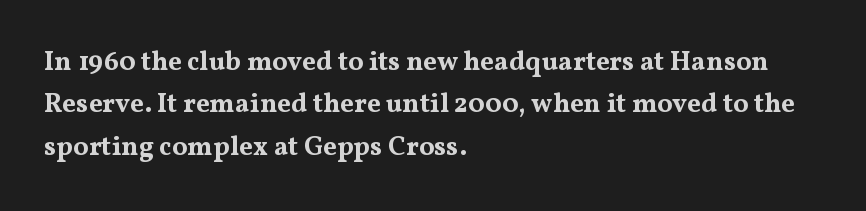
Q: Is the text bold? A: Yes.
Q: Is the text italic (slanted)? A: No, it is upright.
Q: Is the text underlined? A: No.
Q: How is the paragraph aligned? A: Left-aligned.
Q: Is the spacing between letters normal or unusually wide? A: Normal.
Q: Is the spacing between lines tight, normal or loose? A: Normal.
